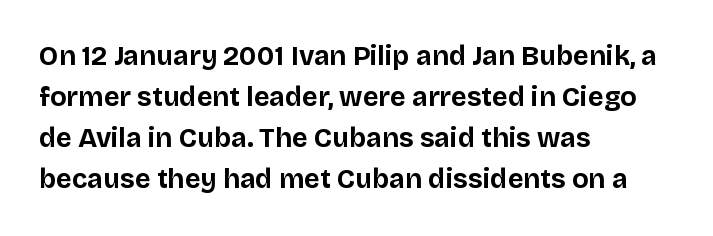
Line beginnings align vertically; line endings do not. Between one letter and the next there's only the usual sliver of space. Notice how descenders clear the ascenders below comfortably — that's standard leading. Does the lettering tilt? It doesn't — this is upright. Letters rest on an invisible, unmarked baseline.
